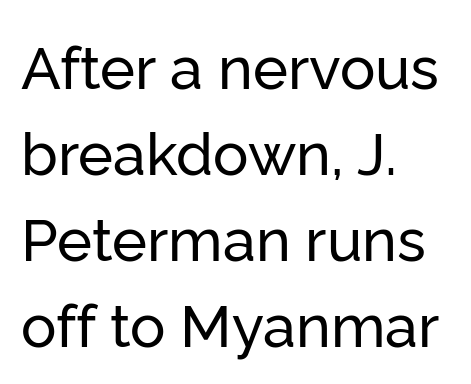
Q: Is the text italic (slanted)? A: No, it is upright.
Q: Is the typeface a serif or a sans-serif typeface? A: Sans-serif.
Q: Is the text underlined? A: No.
Q: How is the paragraph aligned? A: Left-aligned.
Q: Is the spacing between letters normal or unusually wide? A: Normal.
Q: Is the spacing between lines tight, normal or loose? A: Normal.
Q: Width (condensed, normal, or wide)? A: Normal.
Q: Stroke contrast? A: Low.
Q: x-height? A: Medium.
Q: Monospaced? A: No.
